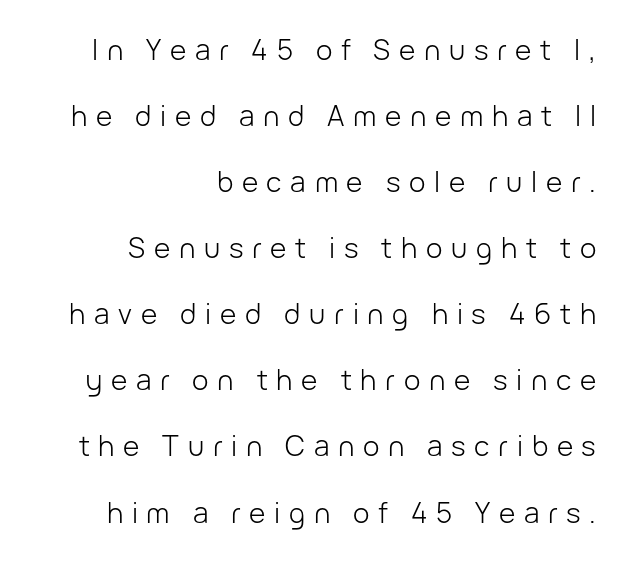
Check under the words: just untouched page. To sum up the face: it is a sans, with no serifs. A typesetter would call this proportional, since set widths differ per character. These lines stack with their right ends in a neat column. Glyph-to-glyph distance is far greater than everyday printed text.
